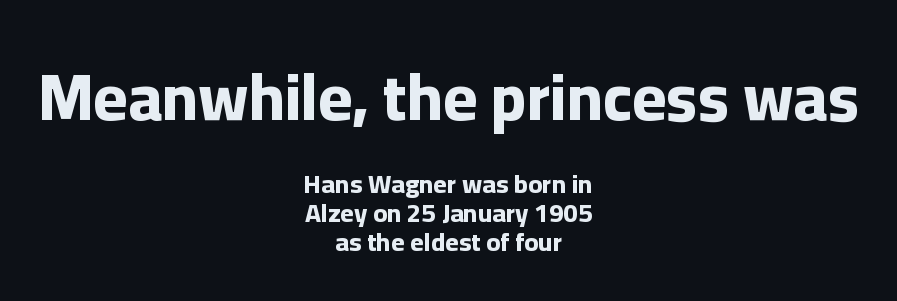
The image shows 65 px bold sans-serif type, upright; set centered, tight line spacing (1.11x), normal letter spacing, not underlined; the first (top) block is 2.5x larger; low stroke contrast and a medium x-height.
